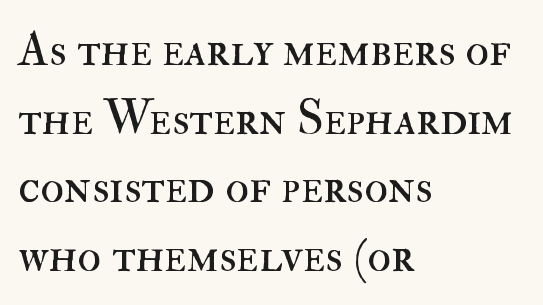
The image shows 49 px regular-weight type, upright; set left-aligned, normal line spacing (1.4x), normal letter spacing, not underlined; high stroke contrast and a small x-height.
